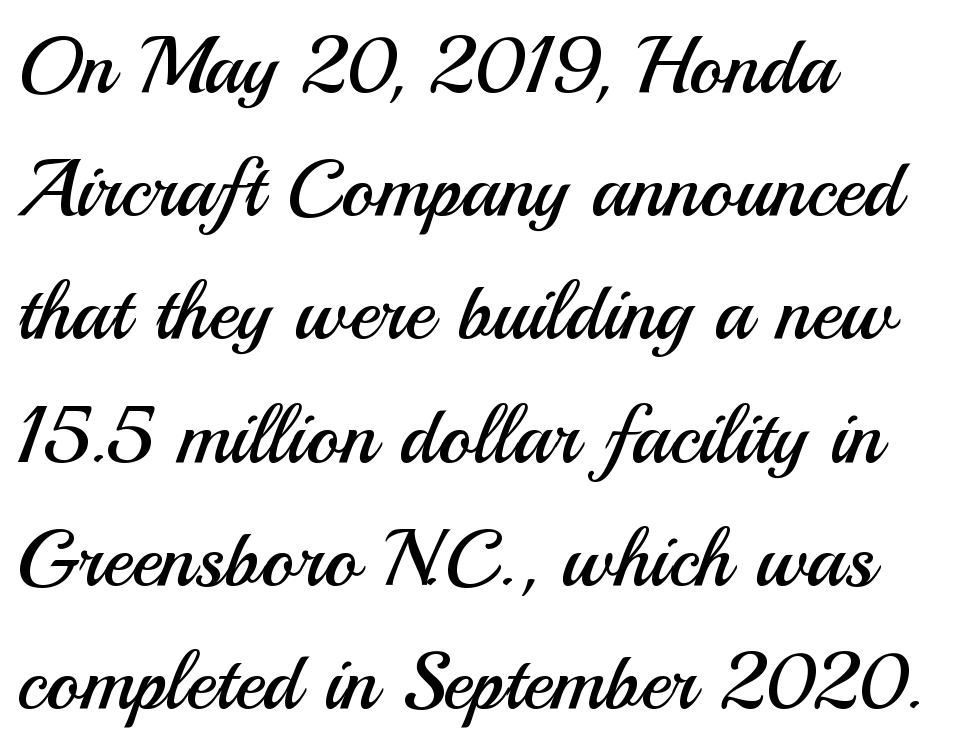
{"serif": "no", "bold": "no", "weight": "regular", "width": "normal", "stroke_contrast": "medium", "x_height": "small", "monospaced": "no", "underline": "no", "align": "left", "line_spacing": "normal", "line_spacing_ratio": 1.54, "letter_spacing": "normal", "letter_spacing_em": 0.0, "glyph_px": 80}
